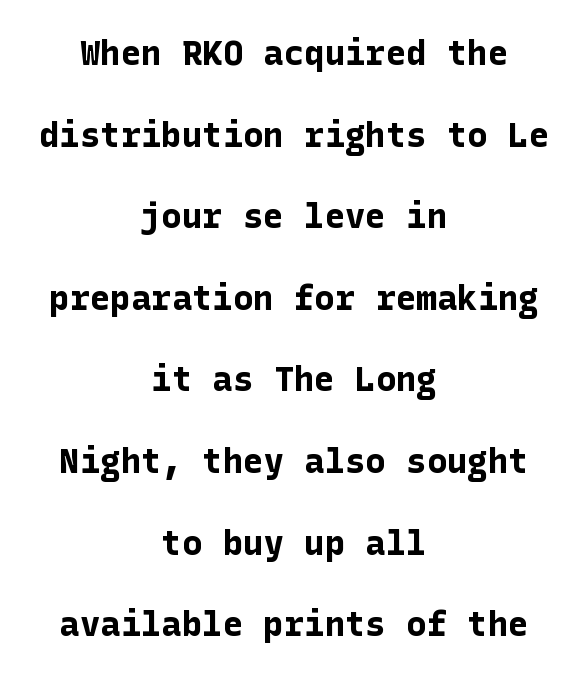
Q: Is the text bold? A: Yes.
Q: Is the text italic (slanted)? A: No, it is upright.
Q: Is the typeface a serif or a sans-serif typeface? A: Sans-serif.
Q: Is the text underlined? A: No.
Q: How is the paragraph aligned? A: Centered.
Q: Is the spacing between letters normal or unusually wide? A: Normal.
Q: Is the spacing between lines tight, normal or loose? A: Loose.
Q: Width (condensed, normal, or wide)? A: Normal.
Q: Stroke contrast? A: Low.
Q: x-height? A: Medium.
